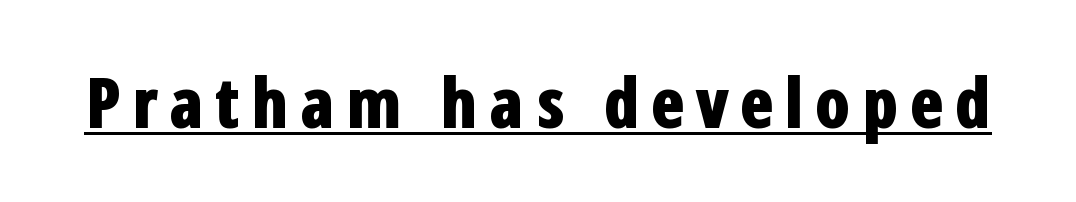
{"serif": "no", "italic": "no", "bold": "yes", "weight": "bold", "width": "condensed", "stroke_contrast": "low", "x_height": "medium", "monospaced": "no", "underline": "yes", "glyph_px": 70}
